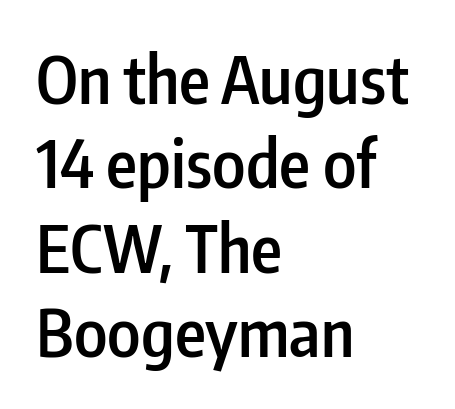
Q: Is the text bold? A: Semi-bold.
Q: Is the text italic (slanted)? A: No, it is upright.
Q: Is the typeface a serif or a sans-serif typeface? A: Sans-serif.
Q: Is the text underlined? A: No.
Q: How is the paragraph aligned? A: Left-aligned.
Q: Is the spacing between letters normal or unusually wide? A: Normal.
Q: Is the spacing between lines tight, normal or loose? A: Normal.
Q: Width (condensed, normal, or wide)? A: Condensed.
Q: Stroke contrast? A: Low.
Q: x-height? A: Medium.
Q: Monospaced? A: No.
